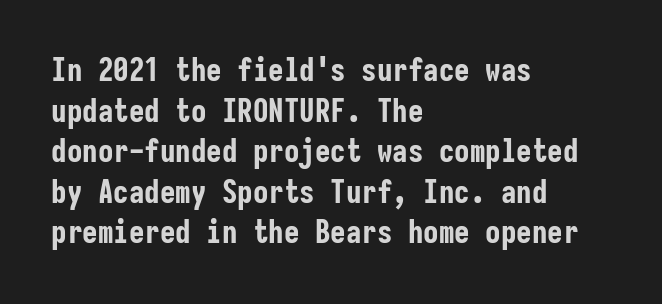
No extra tracking has been applied to these lines. The lettering holds an erect, upright posture throughout. The space beneath each line is pristine and unruled. Every character here occupies the same horizontal width, giving the sample a typewriter-like rhythm.
